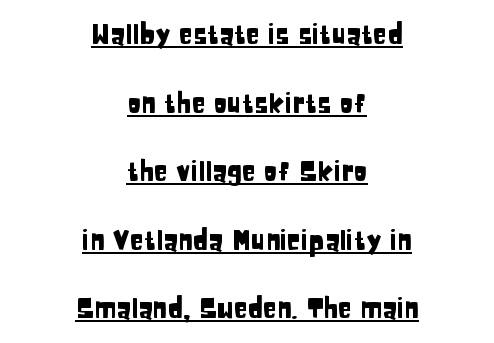
A rule runs beneath these lines of type. Look at the bottom of the vertical strokes: they stop flat, with no serifs. Observe the ordinary spacing: letters are neighbours, not strangers. Proportional: the letters do not fall into vertical columns. The passage shown stacks its lines with a broad gap. The passage is arranged like a title page — every line centered.
